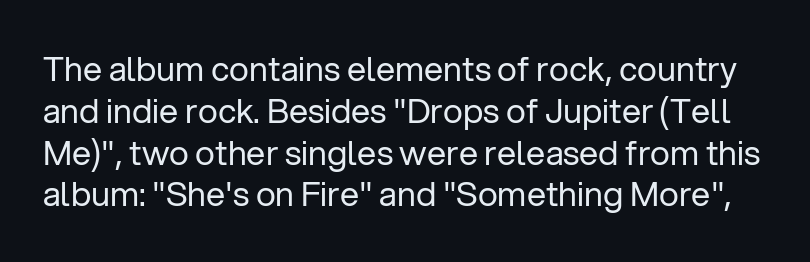
The image shows 34 px regular-weight sans-serif type, upright; set line spacing 1.23x, normal letter spacing, not underlined; low stroke contrast and a medium x-height.
